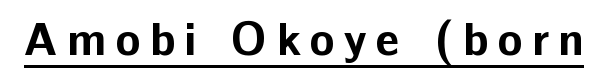
Q: Is the text bold? A: Yes.
Q: Is the text italic (slanted)? A: No, it is upright.
Q: Is the typeface a serif or a sans-serif typeface? A: Sans-serif.
Q: Is the text underlined? A: Yes.
Q: Is the spacing between letters normal or unusually wide? A: Unusually wide.
Q: Width (condensed, normal, or wide)? A: Normal.
Q: Stroke contrast? A: Low.
Q: x-height? A: Medium.
Q: Monospaced? A: No.
